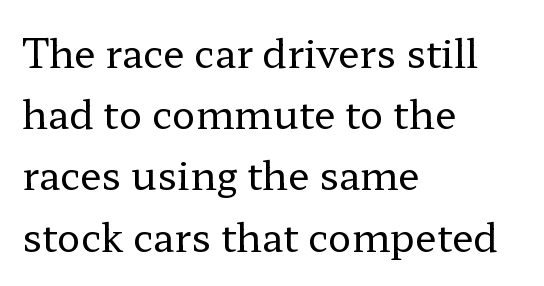
Notice how the stems are strictly vertical — no italics here. Is the letter spacing exaggerated? No — it looks like the ordinary default. A quiet, ordinary-to-light weight characterises the typeface. One glance says typical: line gaps are just what's usual. Stroke terminals: seriffed.
